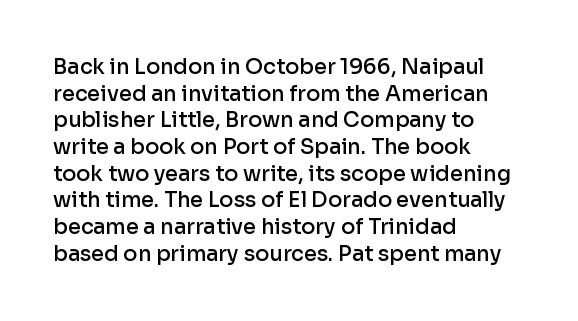
Casual observation: everything's shoved over to the left. Horizontal bands of white between lines are of average thickness. Tracking value appears to be zero — textbook default spacing. The letters stand straight up with perfectly vertical stems. Compared with an ordinary text face, these strokes are moderately heavier — a semibold. Anything drawn beneath the words? Only blank space.
